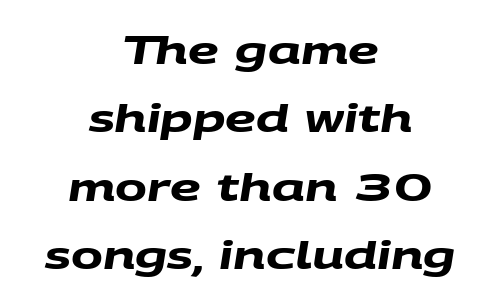
Q: Is the text bold? A: Yes.
Q: Is the typeface a serif or a sans-serif typeface? A: Sans-serif.
Q: Is the text underlined? A: No.
Q: How is the paragraph aligned? A: Centered.
Q: Is the spacing between letters normal or unusually wide? A: Normal.
Q: Width (condensed, normal, or wide)? A: Wide.
Q: Stroke contrast? A: Medium.
Q: x-height? A: Large.
Q: Monospaced? A: No.
